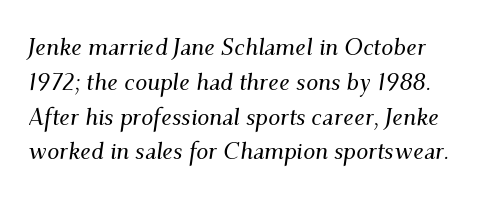
{"italic": "yes", "lean": "right", "slant_degrees": 9, "underline": "no", "line_spacing": "normal", "line_spacing_ratio": 1.45, "letter_spacing": "normal", "letter_spacing_em": 0.0, "glyph_px": 24}
